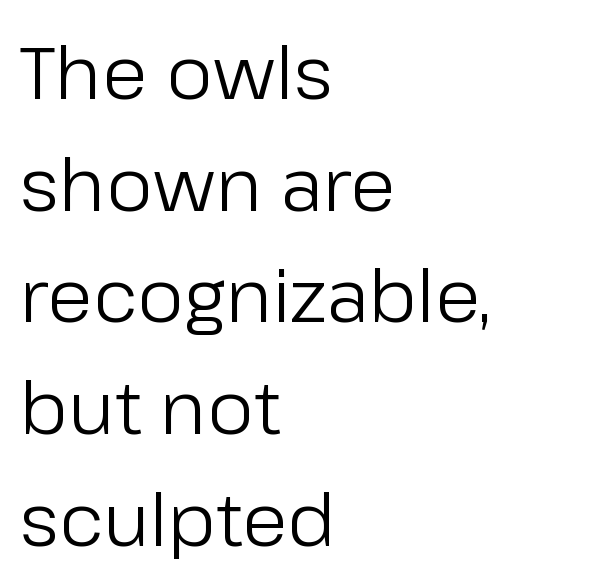
Horizontally, the lines are justified to the leading edge only. The line texture is even and compact thanks to regular tracking. A light-to-regular cut is what we see here. A typesetter would call this leading conventional body-copy spacing.
